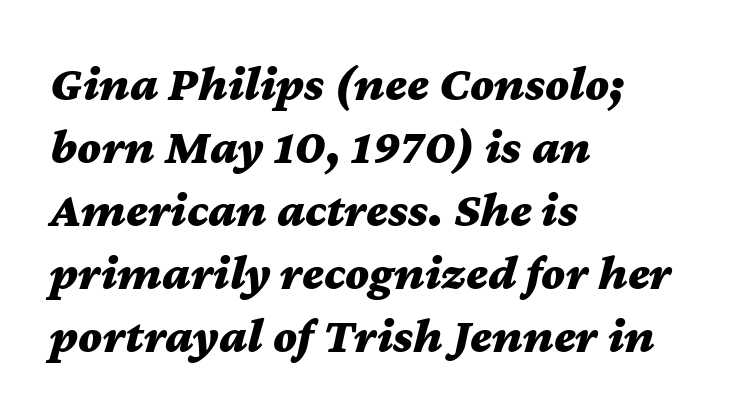
Spacing verdict: proportional, widths tailored to each character. Emphasis by weight is at full strength: bold. Leading matches the norm, producing a regular column. Rule under the text: the space is simply empty. Typeset ragged right — the left edge is the straight one.
